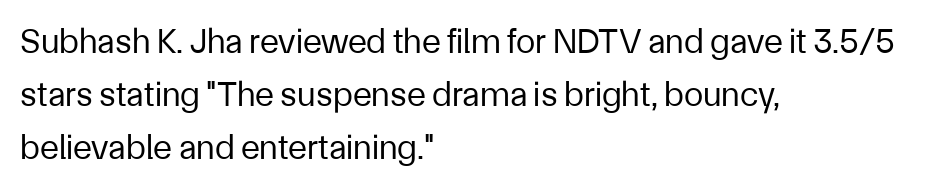
The font sits on the lighter half of the weight spectrum, regular included. Do the characters align in a grid? No, the font is proportional. Regarding serifs, this sample does without them. Notice how the passage keeps a crisp vertical edge on the left only.
